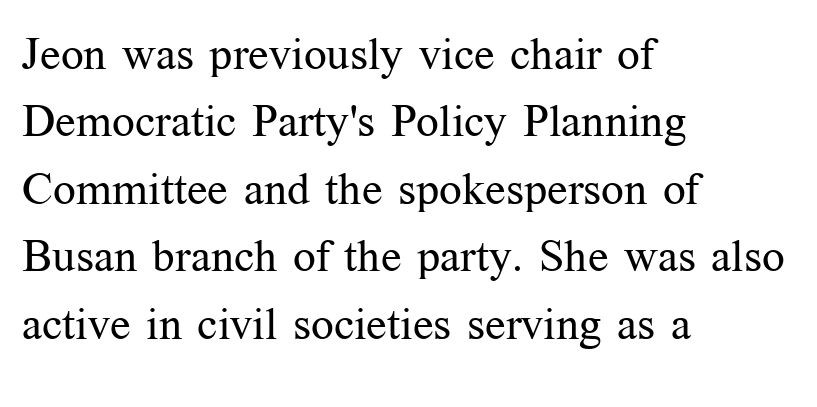
The ragged edge is on the right, which tells us the setting is flush left. Tracking value appears to be zero — textbook default spacing. The letterforms sit at book weight or below. Whoever set this chose a conventional vertical rhythm. Nope, not italic — everything's standing straight. A serif font was chosen for this passage.
